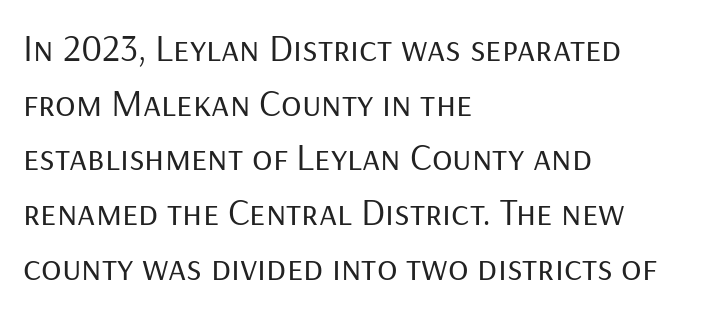
{"serif": "no", "italic": "no", "bold": "no", "weight": "regular", "width": "normal", "stroke_contrast": "low", "x_height": "medium", "monospaced": "no", "underline": "no", "align": "left", "line_spacing": "normal", "line_spacing_ratio": 1.44, "letter_spacing": "normal", "letter_spacing_em": 0.0, "glyph_px": 38}
